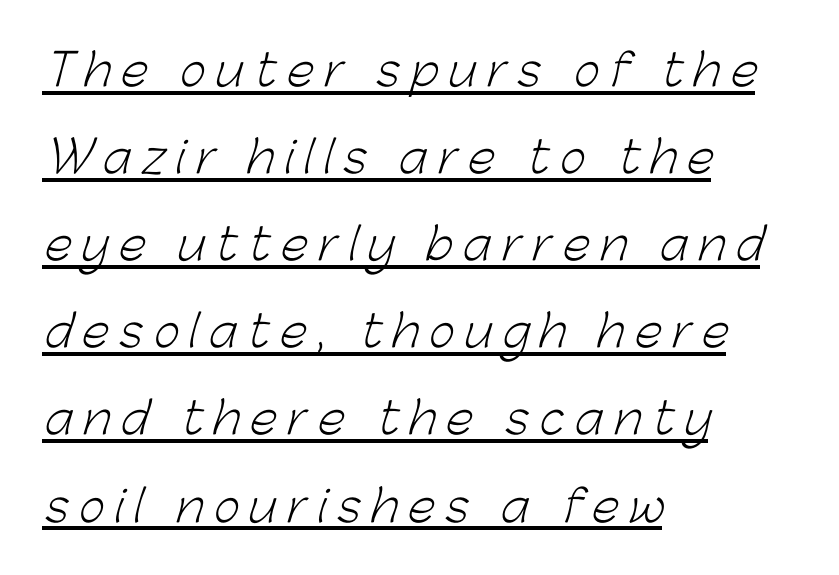
The image shows 44 px light sans-serif type; set left-aligned, loose line spacing (1.98x), unusually wide letter spacing (+0.24 em), underlined; low stroke contrast and a medium x-height.
